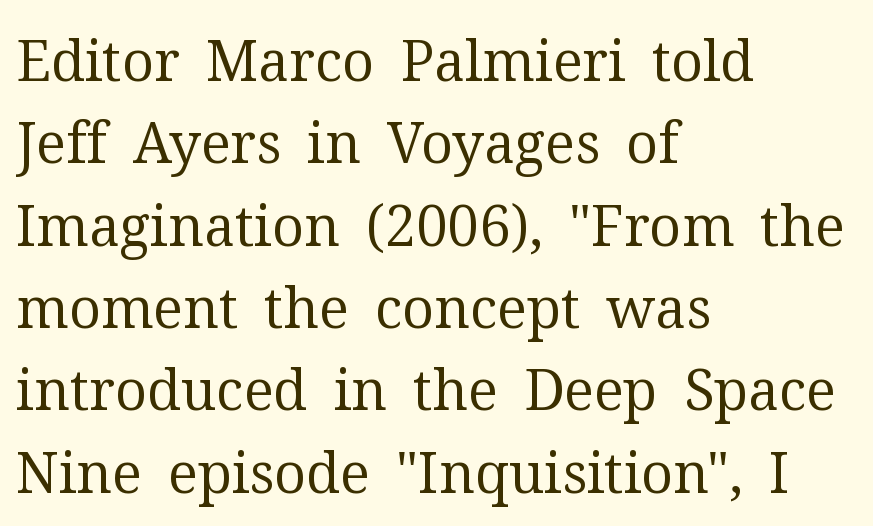
Q: Is the text bold? A: No.
Q: Is the text italic (slanted)? A: No, it is upright.
Q: Is the typeface a serif or a sans-serif typeface? A: Serif.
Q: Is the text underlined? A: No.
Q: How is the paragraph aligned? A: Left-aligned.
Q: Is the spacing between letters normal or unusually wide? A: Normal.
Q: Is the spacing between lines tight, normal or loose? A: Normal.
Q: Width (condensed, normal, or wide)? A: Normal.
Q: Stroke contrast? A: Medium.
Q: x-height? A: Medium.
Q: Monospaced? A: No.
